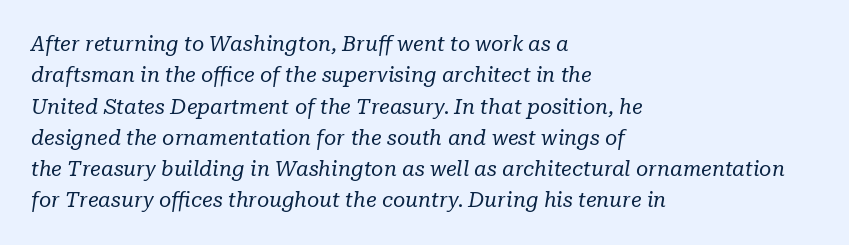
Interline gaps are of average width in this sample. The letters look calm and open, with moderate or lighter stems. Line starts are locked; line ends wander. The passage shown is not underscored anywhere.
